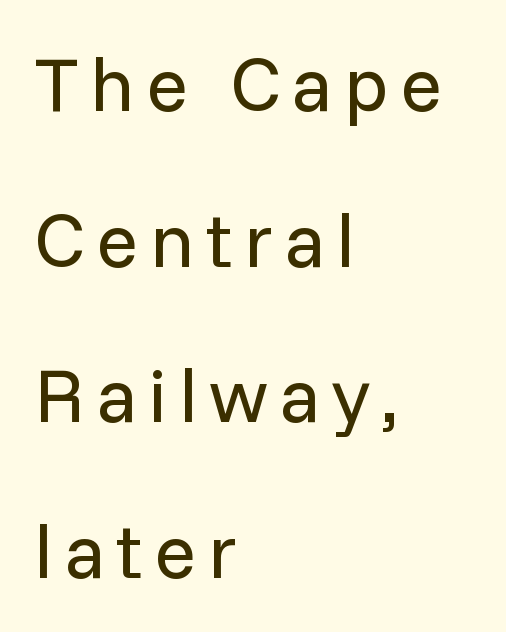
Q: Is the text bold? A: No.
Q: Is the text italic (slanted)? A: No, it is upright.
Q: Is the typeface a serif or a sans-serif typeface? A: Sans-serif.
Q: Is the text underlined? A: No.
Q: How is the paragraph aligned? A: Left-aligned.
Q: Is the spacing between lines tight, normal or loose? A: Loose.
Q: Width (condensed, normal, or wide)? A: Normal.
Q: Stroke contrast? A: Low.
Q: x-height? A: Medium.
Q: Monospaced? A: No.
